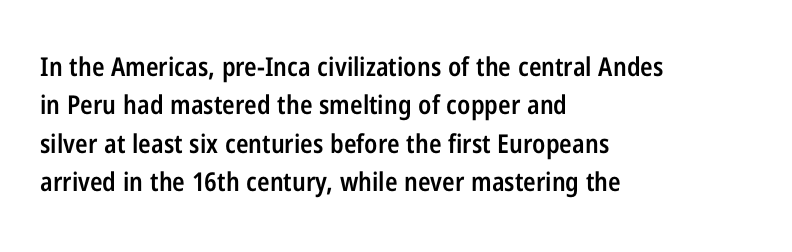
The lines are quadded left. Short note: letters normally spaced. Just letters on the line, the space beneath them empty. Look at the stroke-to-counter ratio: somewhat heavy, a semibold. Regular leading.
